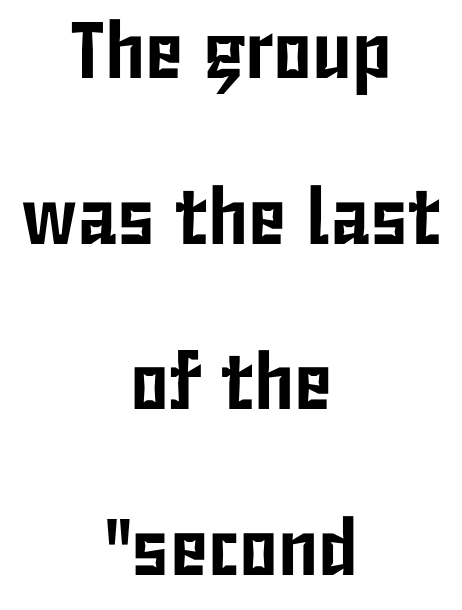
{"serif": "no", "italic": "no", "width": "condensed", "stroke_contrast": "low", "x_height": "medium", "monospaced": "no", "underline": "no", "align": "center", "line_spacing": "loose", "line_spacing_ratio": 2.07, "letter_spacing": "normal", "letter_spacing_em": 0.0, "glyph_px": 80}
